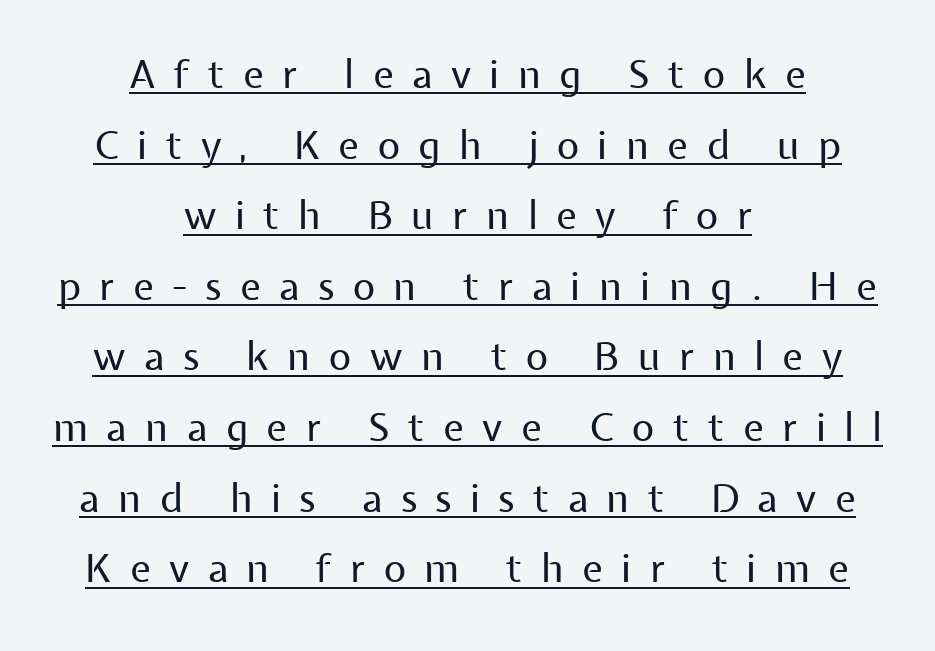
The image shows 39 px regular-weight sans-serif type, upright; set centered, line spacing 1.81x, unusually wide letter spacing (+0.47 em), underlined; low stroke contrast and a medium x-height.
